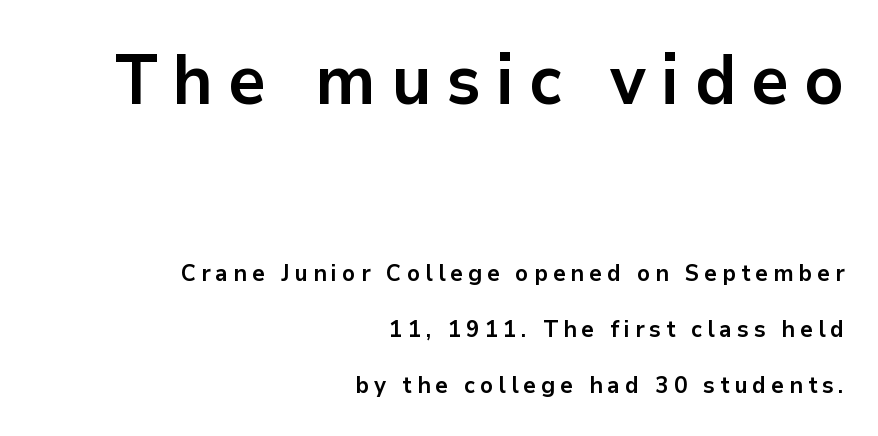
These lines stand farther apart than default settings would place them. The rendering uses natural spacing where letterforms have individual widths. The text block is weighted toward the right margin, trailing off unevenly leftward. The line texture is sparse and dotted thanks to wide tracking. Lines of text with bare space underneath. The strokes are fattened all the way to bold.
